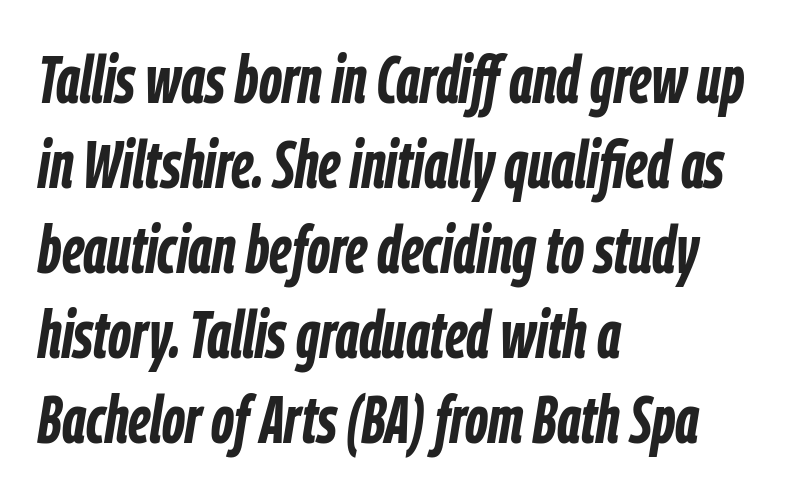
Has an underline been added? It has not. The face used here has a pronounced slope to its letters. Looks like regular typesetting: each glyph gets only the width it needs. Left-aligned paragraph, ragged on the right. Summary of weight: heavy, a full bold. Tracking value appears to be zero — textbook default spacing.
